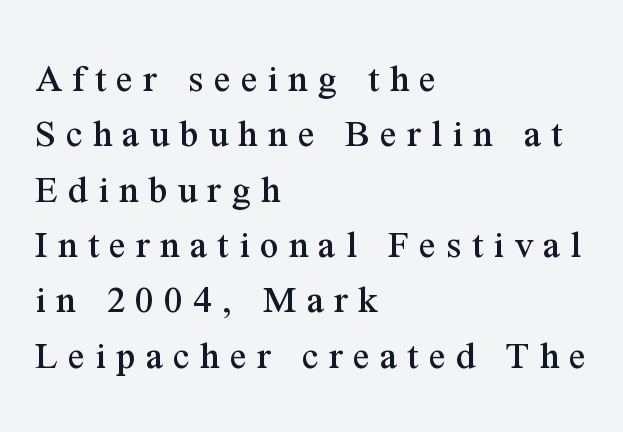
Q: Is the text italic (slanted)? A: No, it is upright.
Q: Is the typeface a serif or a sans-serif typeface? A: Serif.
Q: Is the text underlined? A: No.
Q: How is the paragraph aligned? A: Left-aligned.
Q: Is the spacing between letters normal or unusually wide? A: Unusually wide.
Q: Is the spacing between lines tight, normal or loose? A: Normal.
Q: Width (condensed, normal, or wide)? A: Normal.
Q: Stroke contrast? A: Medium.
Q: x-height? A: Medium.
Q: Monospaced? A: No.
